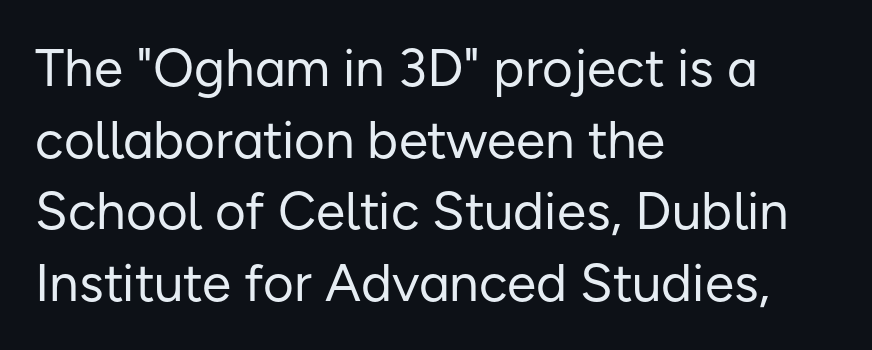
Q: Is the text bold? A: No.
Q: Is the text italic (slanted)? A: No, it is upright.
Q: Is the typeface a serif or a sans-serif typeface? A: Sans-serif.
Q: Is the text underlined? A: No.
Q: How is the paragraph aligned? A: Left-aligned.
Q: Is the spacing between letters normal or unusually wide? A: Normal.
Q: Is the spacing between lines tight, normal or loose? A: Normal.
Q: Width (condensed, normal, or wide)? A: Normal.
Q: Stroke contrast? A: Low.
Q: x-height? A: Medium.
Q: Monospaced? A: No.
